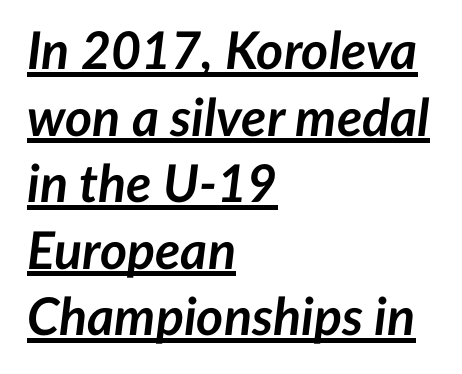
{"italic": "yes", "lean": "right", "slant_degrees": 7, "bold": "yes", "weight": "semibold", "width": "normal", "stroke_contrast": "low", "x_height": "medium", "monospaced": "no", "underline": "yes", "align": "left", "line_spacing": "normal", "line_spacing_ratio": 1.28, "letter_spacing": "normal", "letter_spacing_em": 0.0, "glyph_px": 52}
